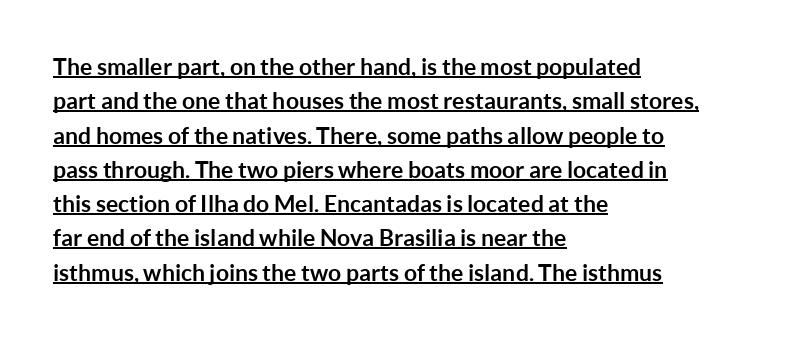
This sample keeps an unexceptional amount of space between lines. Tracking here is standard; glyphs follow each other at the usual distance. Rendered with straight, roman letterforms. These characters rest on top of a visible drawn line. As a designer I'd log this as weight 700, bold.
